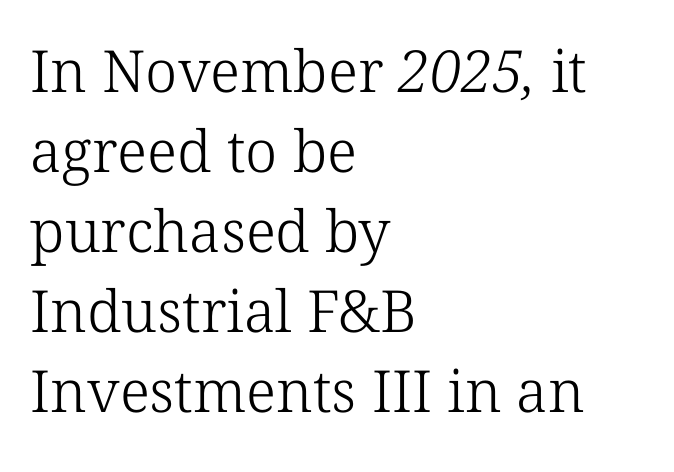
Q: Is the text bold? A: No.
Q: Is the typeface a serif or a sans-serif typeface? A: Serif.
Q: Is the text underlined? A: No.
Q: How is the paragraph aligned? A: Left-aligned.
Q: Is the spacing between letters normal or unusually wide? A: Normal.
Q: Is the spacing between lines tight, normal or loose? A: Normal.
Q: Width (condensed, normal, or wide)? A: Normal.
Q: Stroke contrast? A: Low.
Q: x-height? A: Medium.
Q: Monospaced? A: No.
